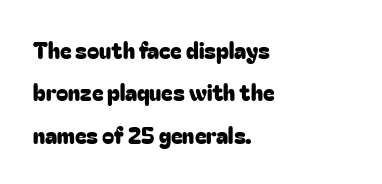
Q: Is the text italic (slanted)? A: No, it is upright.
Q: Is the text underlined? A: No.
Q: How is the paragraph aligned? A: Left-aligned.
Q: Is the spacing between letters normal or unusually wide? A: Normal.
Q: Is the spacing between lines tight, normal or loose? A: Loose.
